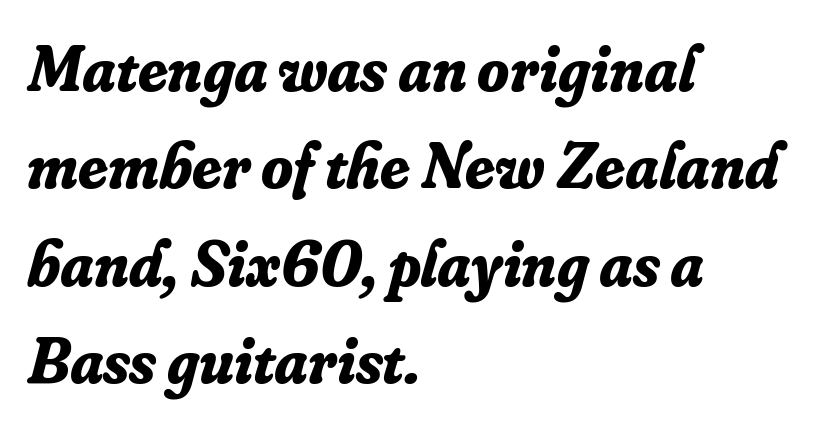
Is this a sans? No — the strokes have serifs. Do the characters align in a grid? No, the font is proportional. A full-strength bold gives these letters their thick strokes. Letters rest on an invisible, unmarked baseline. Normally led — the rows are evenly, conventionally spaced.
